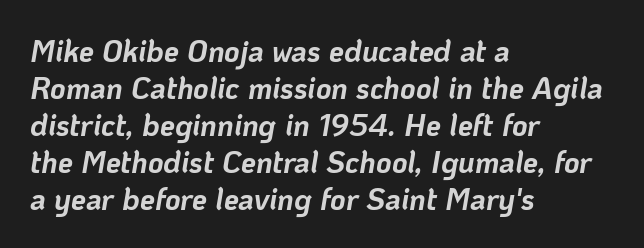
{"italic": "yes", "lean": "right", "slant_degrees": 10, "bold": "yes", "weight": "bold", "width": "normal", "stroke_contrast": "low", "x_height": "medium", "monospaced": "no", "underline": "no", "align": "left", "line_spacing_ratio": 1.23, "letter_spacing": "normal", "letter_spacing_em": 0.0, "glyph_px": 30}
